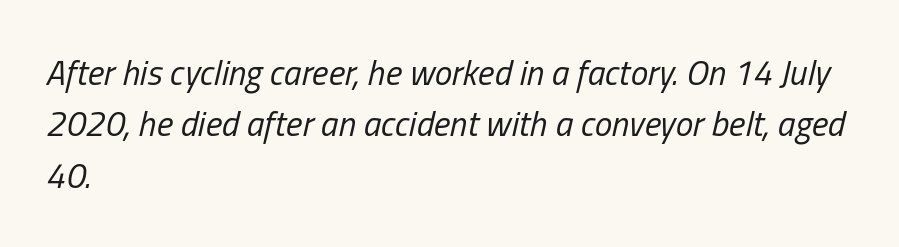
{"italic": "yes", "lean": "right", "slant_degrees": 13, "bold": "no", "weight": "regular", "width": "condensed", "stroke_contrast": "low", "x_height": "medium", "monospaced": "no", "underline": "no", "align": "left", "line_spacing": "normal", "line_spacing_ratio": 1.47, "letter_spacing": "normal", "letter_spacing_em": 0.0, "glyph_px": 35}
